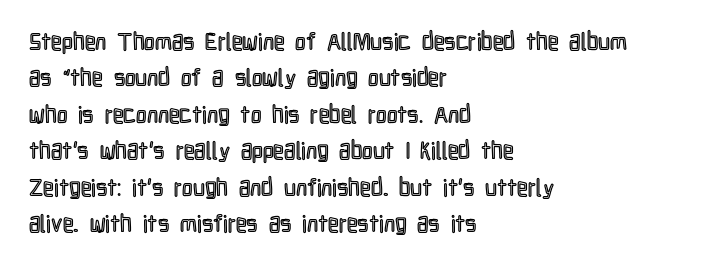
{"italic": "no", "underline": "no", "align": "left", "line_spacing": "normal", "line_spacing_ratio": 1.52, "letter_spacing": "normal", "letter_spacing_em": 0.0, "glyph_px": 24}
